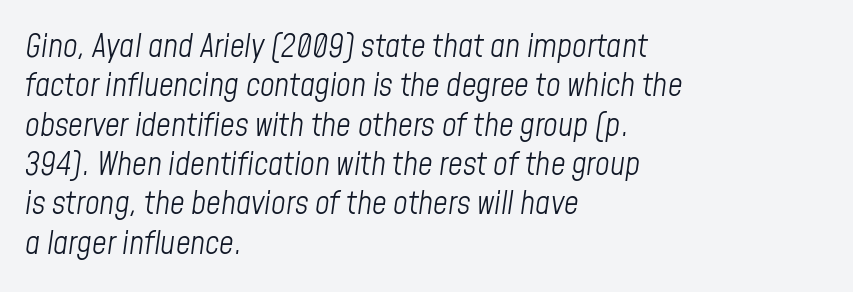
Leftover space on each line is placed entirely after the last word. Slant detected: the letters are inclined. These lines are rendered in a variable-pitch font. Stems here are at most as thick as an everyday book face. There is no visible air inserted between adjacent glyphs.
